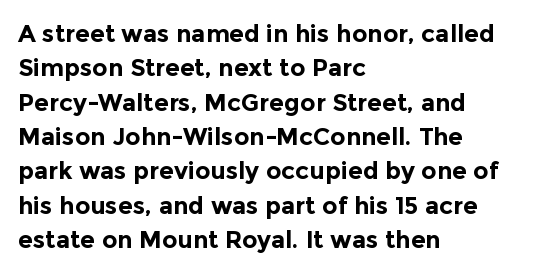
The image shows 24 px bold type, upright; set left-aligned, normal line spacing (1.43x), normal letter spacing, not underlined.
